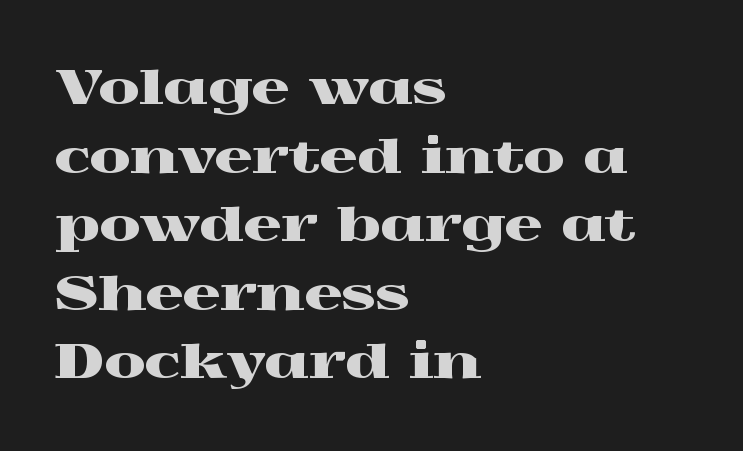
Spacing verdict: proportional, widths tailored to each character. Leftover space on each line is placed entirely after the last word. Type without underlining. Inter-character spacing is left at the font's built-in metrics. The lines sit at an ordinary, default distance from one another.
